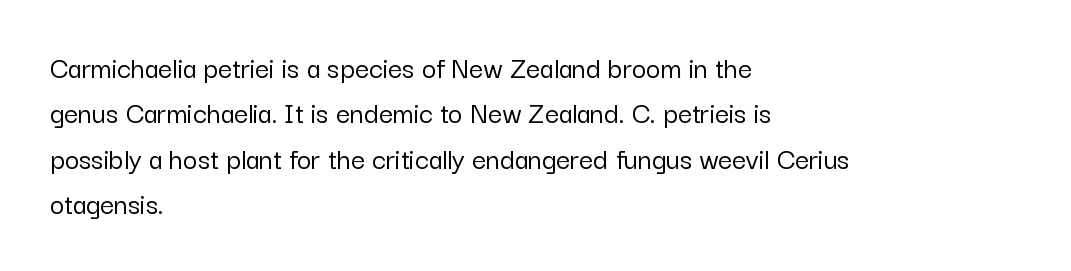
{"serif": "no", "italic": "no", "width": "normal", "stroke_contrast": "low", "x_height": "medium", "monospaced": "no", "underline": "no", "align": "left", "line_spacing": "normal", "line_spacing_ratio": 1.46, "letter_spacing": "normal", "letter_spacing_em": 0.0, "glyph_px": 31}
